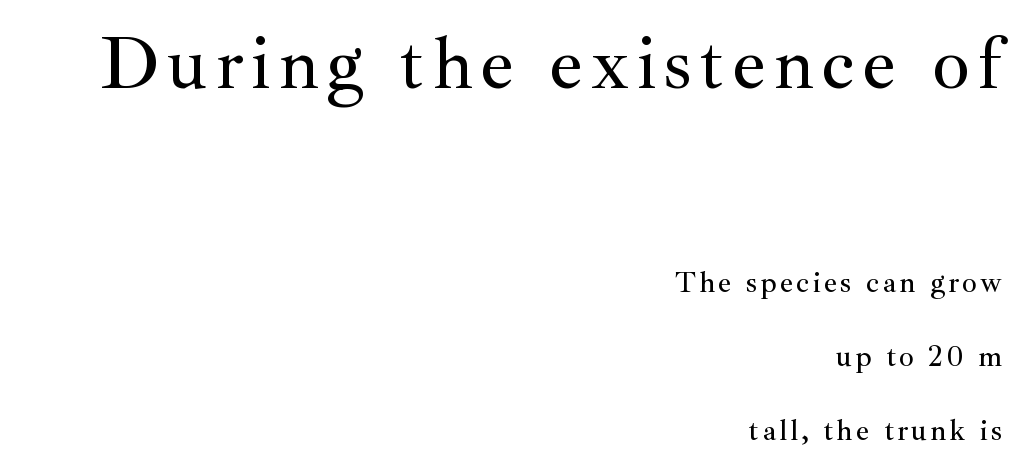
The image shows 75 px serif type, upright; set right-aligned, loose line spacing (2.46x), not underlined; the first (top) block is 2.5x larger; medium stroke contrast and a small x-height.
